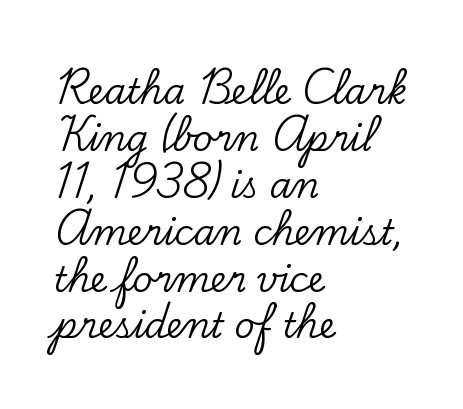
{"serif": "yes", "width": "normal", "stroke_contrast": "low", "x_height": "small", "monospaced": "no", "underline": "no", "align": "left", "line_spacing": "normal", "line_spacing_ratio": 1.34, "letter_spacing": "normal", "letter_spacing_em": 0.0, "glyph_px": 35}
